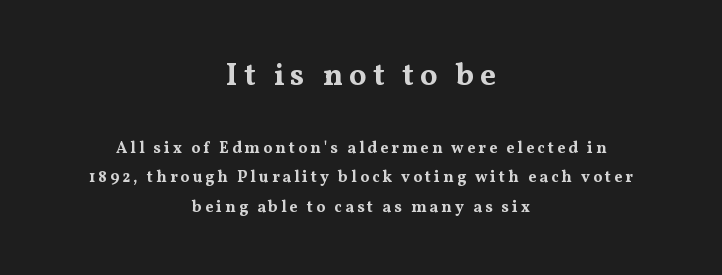
Q: Is the text bold? A: Yes.
Q: Is the text italic (slanted)? A: No, it is upright.
Q: Is the typeface a serif or a sans-serif typeface? A: Serif.
Q: Is the text underlined? A: No.
Q: How is the paragraph aligned? A: Centered.
Q: Which block of text is set in a larger size, the first (top) or the second (bottom)? A: The first (top) one.
Q: Width (condensed, normal, or wide)? A: Wide.
Q: Stroke contrast? A: Medium.
Q: x-height? A: Medium.
Q: Monospaced? A: No.
